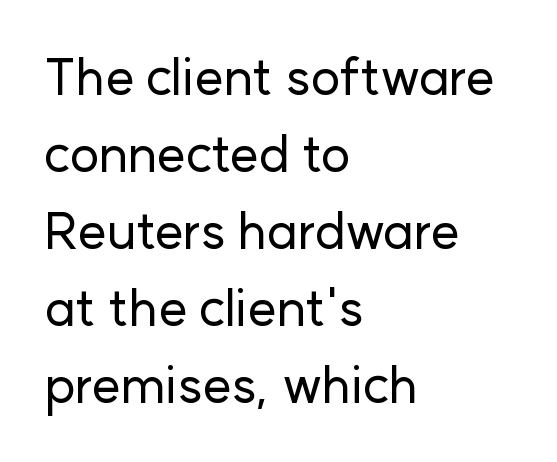
{"serif": "no", "italic": "no", "width": "normal", "stroke_contrast": "low", "x_height": "medium", "monospaced": "no", "underline": "no", "align": "left", "line_spacing": "normal", "line_spacing_ratio": 1.51, "letter_spacing": "normal", "letter_spacing_em": 0.0, "glyph_px": 51}
